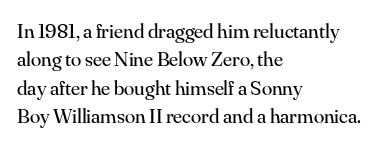
The image shows 21 px text type, upright; set left-aligned, normal line spacing (1.35x), normal letter spacing, not underlined.
